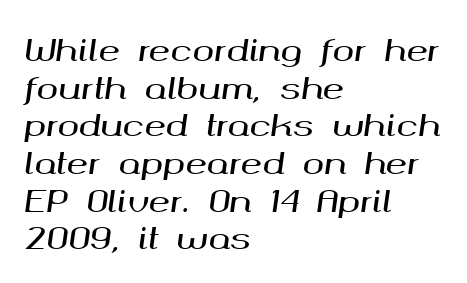
Q: Is the text italic (slanted)? A: Yes, it leans right by about 8 degrees.
Q: Is the text underlined? A: No.
Q: How is the paragraph aligned? A: Left-aligned.
Q: Is the spacing between letters normal or unusually wide? A: Normal.
Q: Is the spacing between lines tight, normal or loose? A: Normal.
Q: Width (condensed, normal, or wide)? A: Wide.
Q: Stroke contrast? A: Medium.
Q: x-height? A: Medium.
Q: Monospaced? A: No.
